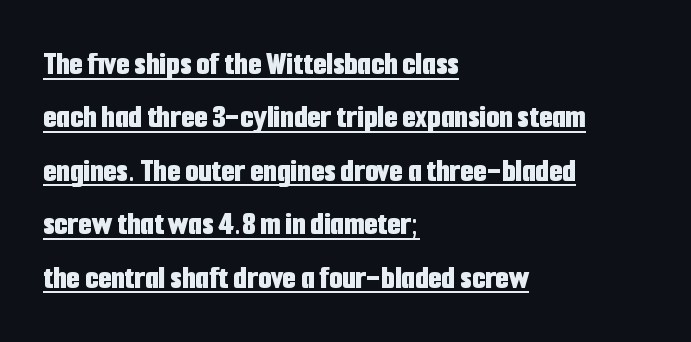
The image shows 34 px bold, condensed sans-serif type, upright; set left-aligned, normal line spacing (1.57x), normal letter spacing, underlined; low stroke contrast and a medium x-height.
